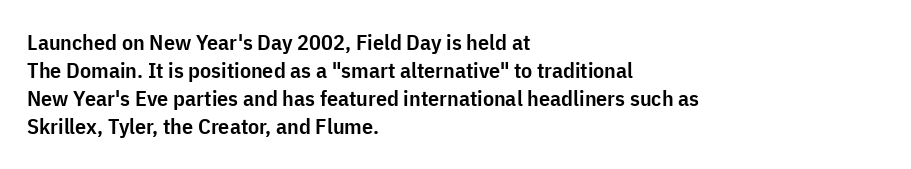
{"italic": "no", "bold": "semi", "underline": "no", "align": "left", "line_spacing": "normal", "line_spacing_ratio": 1.28, "letter_spacing": "normal", "letter_spacing_em": 0.0, "glyph_px": 22}
